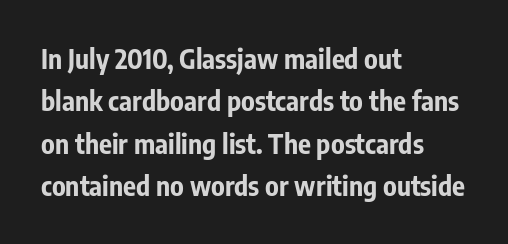
The axis of the letterforms is exactly vertical. The passage is arranged the way most books set body copy — flush left. Beneath every word, the page is bare. Summary of weight: heavy, a full bold. In terms of leading, this rendering sits right in the middle.
